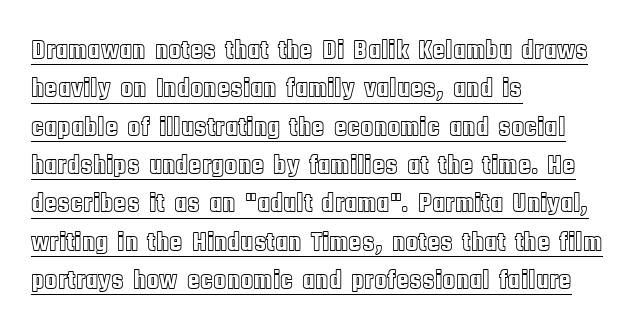
Does the copy run flush right? No — it runs flush left. The type sits square on the baseline with zero lean. These lines sit exactly where default settings would place them. Between one letter and the next there's only the usual sliver of space. The typesetter has applied underlining to the passage shown.
